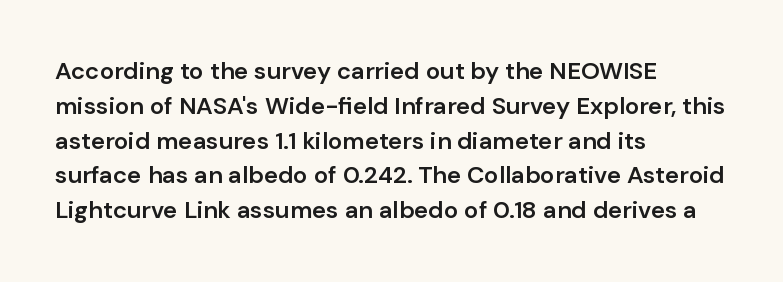
The image shows 24 px text type, upright; set left-aligned, normal line spacing (1.45x), normal letter spacing, not underlined.
